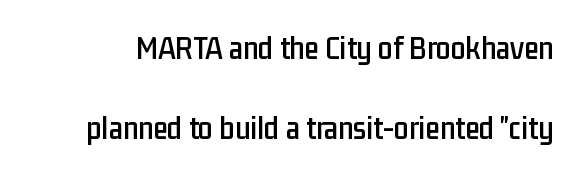
Every character sits straight up, as roman type does. Default kerning and tracking; the words read as compact shapes. The face used here is proportionally spaced, like ordinary book or web type. The lines are spread far apart with generous leading. These lines are composed in type without serifs. Each row of text sits above clean, open space.
